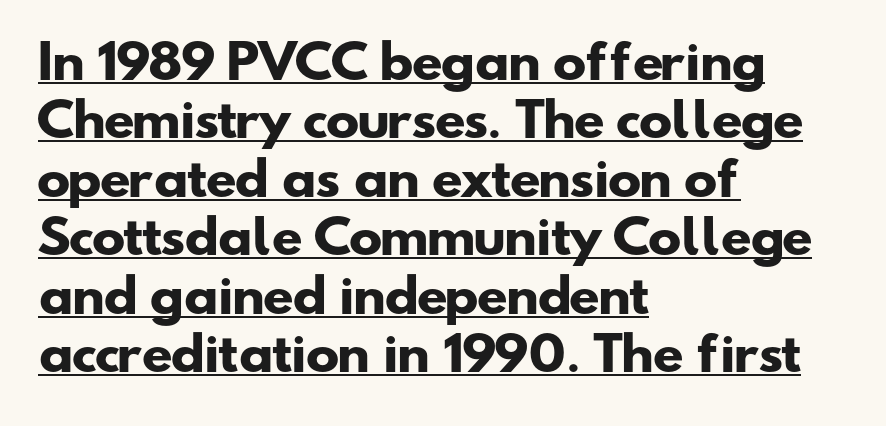
The typesetting leans heavy: a genuine bold. This rendering leaves character spacing at its baseline value. Does the leading feel generous? No, just average. Leftover space on each line is placed entirely after the last word. Varying glyph widths throughout — classic text-font behaviour. The typeface chosen for these lines omits serifs.
